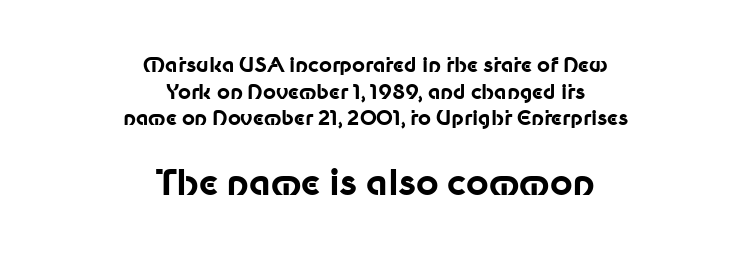
The image shows 35 px bold sans-serif type, upright; set centered, normal line spacing (1.33x), normal letter spacing, not underlined; the second (bottom) block is 1.75x larger; low stroke contrast and a medium x-height.
